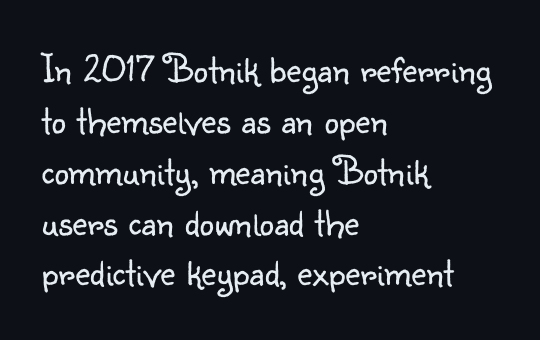
Q: Is the text bold? A: No.
Q: Is the text italic (slanted)? A: No, it is upright.
Q: Is the typeface a serif or a sans-serif typeface? A: Sans-serif.
Q: Is the text underlined? A: No.
Q: How is the paragraph aligned? A: Left-aligned.
Q: Is the spacing between letters normal or unusually wide? A: Normal.
Q: Width (condensed, normal, or wide)? A: Normal.
Q: Stroke contrast? A: Low.
Q: x-height? A: Small.
Q: Monospaced? A: No.
